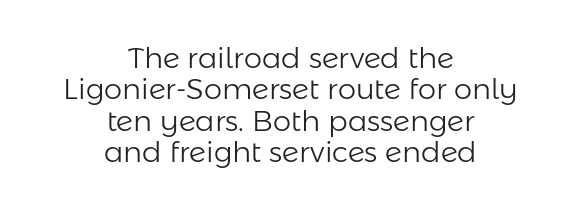
{"serif": "no", "italic": "no", "bold": "no", "weight": "light", "width": "normal", "stroke_contrast": "low", "x_height": "medium", "monospaced": "no", "underline": "no", "align": "center", "line_spacing": "tight", "line_spacing_ratio": 1.08, "letter_spacing": "normal", "letter_spacing_em": 0.0, "glyph_px": 29}
